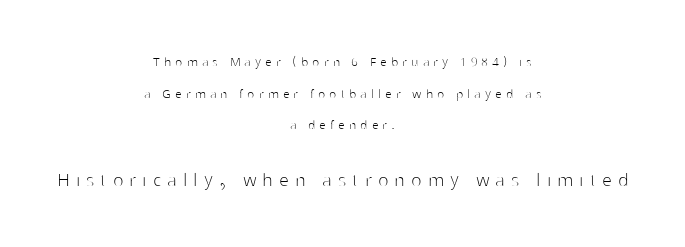
Q: Is the text bold? A: No.
Q: Is the text italic (slanted)? A: No, it is upright.
Q: Is the text underlined? A: No.
Q: How is the paragraph aligned? A: Centered.
Q: Is the spacing between letters normal or unusually wide? A: Unusually wide.
Q: Is the spacing between lines tight, normal or loose? A: Loose.
Q: Which block of text is set in a larger size, the first (top) or the second (bottom)? A: The second (bottom) one.
